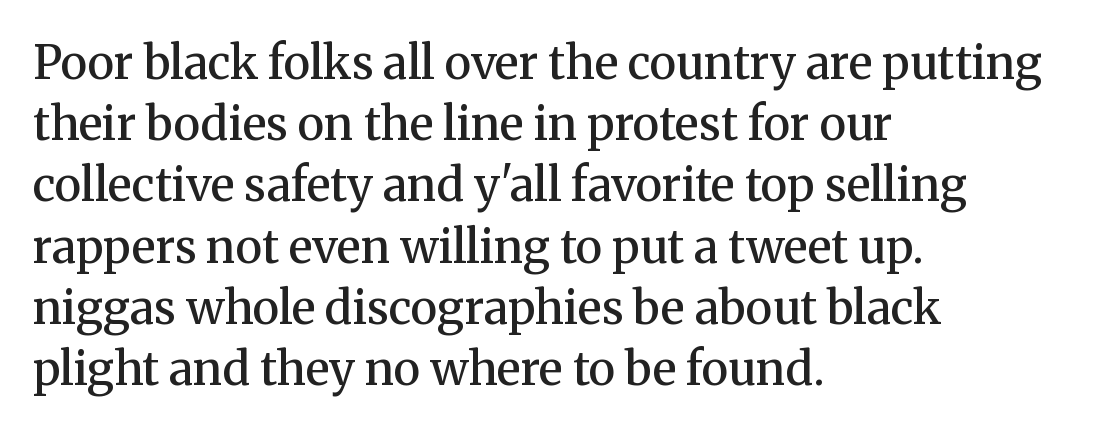
Leftover space on each line is placed entirely after the last word. In terms of letterspacing, this is plain default setting. Are there feet on the stems? There are — it's a serif. A typesetter would mark this as roman, not italic. Regular leading. Spacing verdict: proportional, widths tailored to each character.
